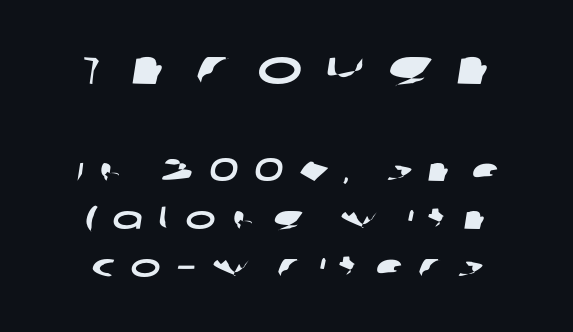
{"serif": "no", "width": "wide", "stroke_contrast": "low", "x_height": "large", "monospaced": "no", "underline": "no", "align": "center", "line_spacing": "normal", "line_spacing_ratio": 1.5, "letter_spacing": "wide", "letter_spacing_em": 0.48, "larger_block": "first", "size_ratio": 1.5, "glyph_px": 48}
